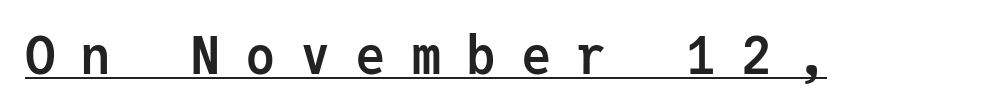
Q: Is the text bold? A: Yes.
Q: Is the text italic (slanted)? A: No, it is upright.
Q: Is the typeface a serif or a sans-serif typeface? A: Sans-serif.
Q: Is the text underlined? A: Yes.
Q: Is the spacing between letters normal or unusually wide? A: Unusually wide.
Q: Width (condensed, normal, or wide)? A: Normal.
Q: Stroke contrast? A: Low.
Q: x-height? A: Medium.
Q: Monospaced? A: Yes.
